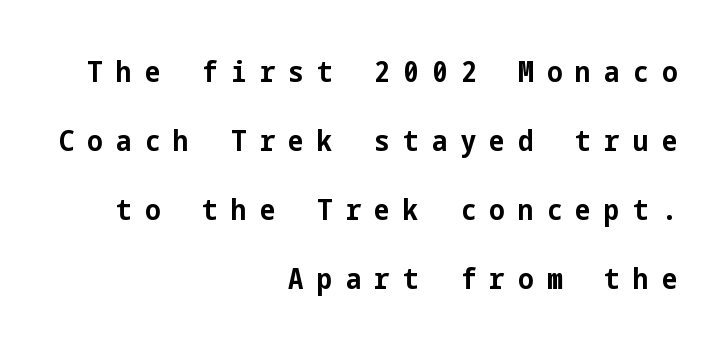
This is sans-serif lettering, the kind often seen on screens and signage. You can tell it's not italic because the verticals are truly vertical. Horizontal bands of white between lines are thick stripes. The string is rendered with underlining switched off. Does the weight exceed regular? Yes, all the way to bold.
